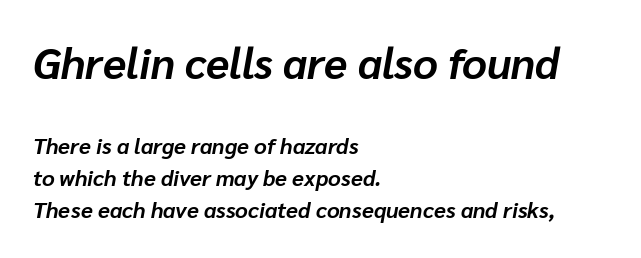
Q: Is the text bold? A: Yes.
Q: Is the text italic (slanted)? A: Yes, it leans right by about 10 degrees.
Q: Is the text underlined? A: No.
Q: How is the paragraph aligned? A: Left-aligned.
Q: Is the spacing between letters normal or unusually wide? A: Normal.
Q: Is the spacing between lines tight, normal or loose? A: Normal.
Q: Which block of text is set in a larger size, the first (top) or the second (bottom)? A: The first (top) one.
Q: Width (condensed, normal, or wide)? A: Normal.
Q: Stroke contrast? A: Low.
Q: x-height? A: Medium.
Q: Monospaced? A: No.
